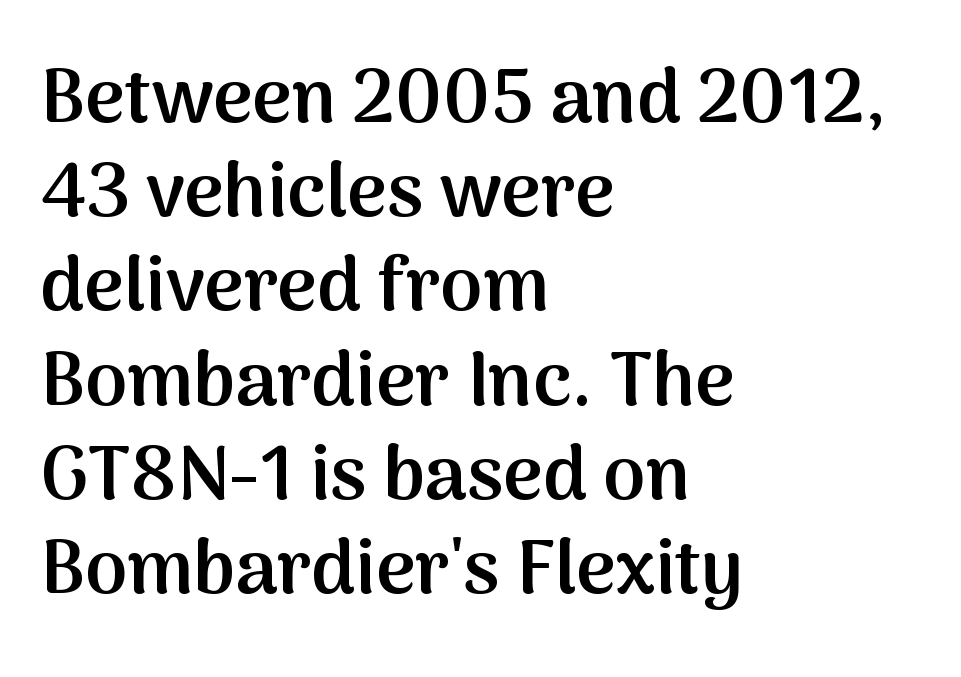
{"serif": "no", "italic": "no", "bold": "semi", "weight": "semibold", "width": "normal", "stroke_contrast": "medium", "x_height": "medium", "monospaced": "no", "underline": "no", "align": "left", "line_spacing_ratio": 1.24, "letter_spacing": "normal", "letter_spacing_em": 0.0, "glyph_px": 76}
